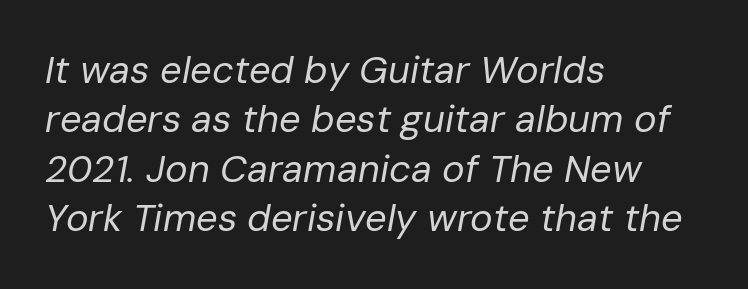
The image shows 38 px regular-weight type, italic (leaning right); set left-aligned, normal line spacing (1.3x), normal letter spacing, not underlined; low stroke contrast and a medium x-height.
